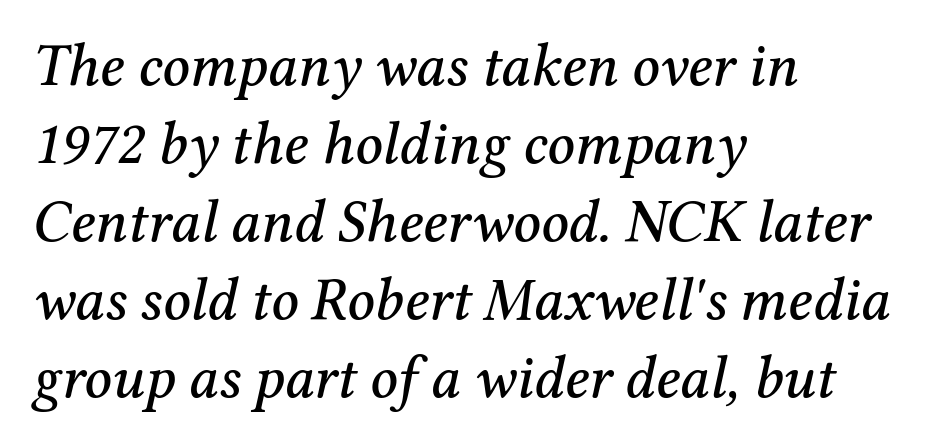
The image shows 60 px serif type, italic (leaning right); set left-aligned, normal line spacing (1.3x), normal letter spacing, not underlined; medium stroke contrast and a medium x-height.
